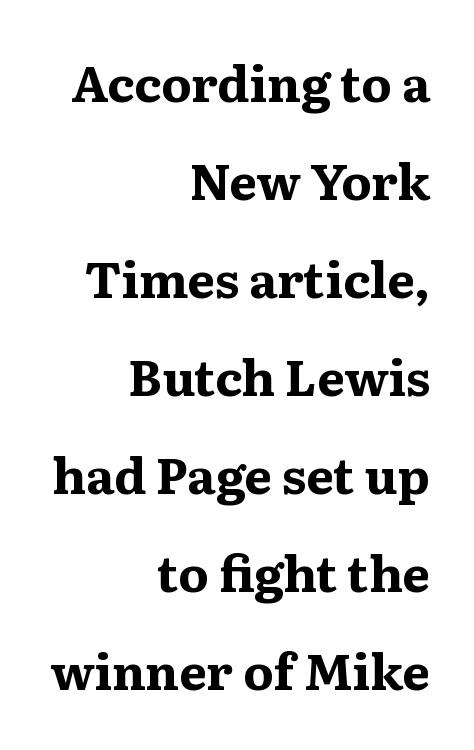
Q: Is the text bold? A: Yes.
Q: Is the text italic (slanted)? A: No, it is upright.
Q: Is the typeface a serif or a sans-serif typeface? A: Serif.
Q: Is the text underlined? A: No.
Q: How is the paragraph aligned? A: Right-aligned.
Q: Is the spacing between letters normal or unusually wide? A: Normal.
Q: Is the spacing between lines tight, normal or loose? A: Loose.
Q: Width (condensed, normal, or wide)? A: Wide.
Q: Stroke contrast? A: Medium.
Q: x-height? A: Medium.
Q: Monospaced? A: No.
